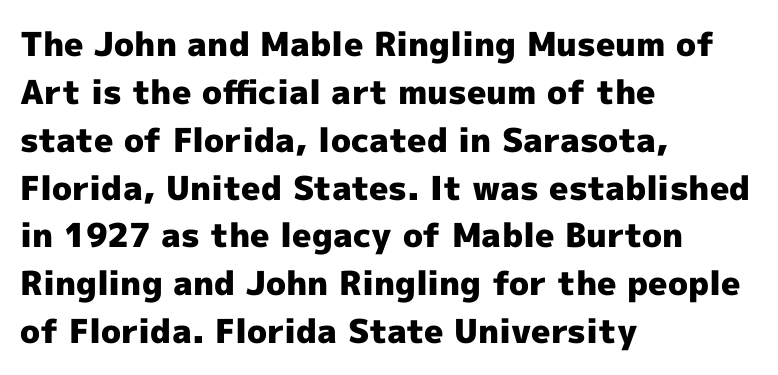
Check where the strokes stop: nothing finishes them off — pure sans. The area under the type is left untouched. Is the type bold? Yes — the strokes are clearly thick and heavy. The passage is arranged the way most books set body copy — flush left.
